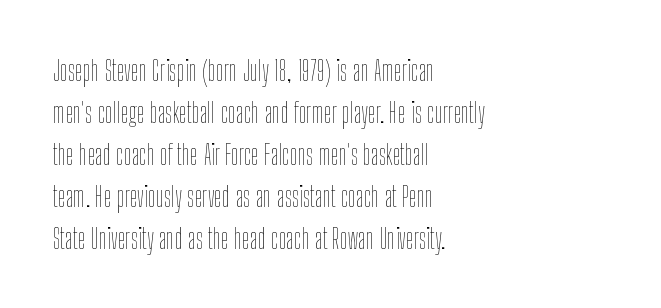
The image shows 28 px thin, condensed type, upright; set left-aligned, normal line spacing (1.5x), normal letter spacing, not underlined; low stroke contrast and a medium x-height.
